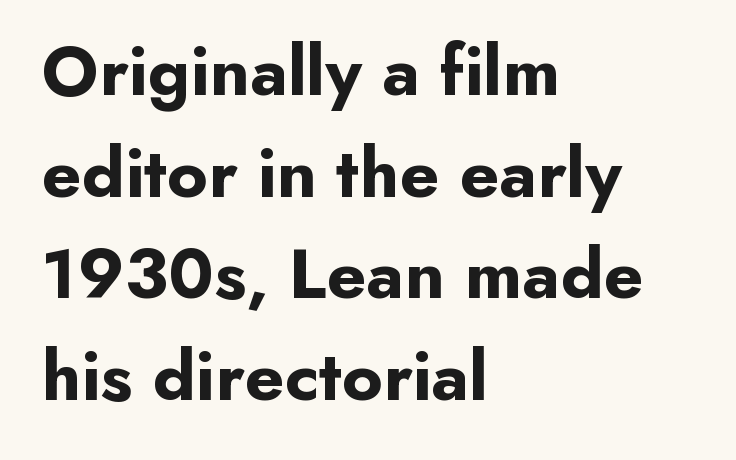
The image shows 72 px bold sans-serif type, upright; set left-aligned, normal line spacing (1.41x), normal letter spacing, not underlined; low stroke contrast and a small x-height.
